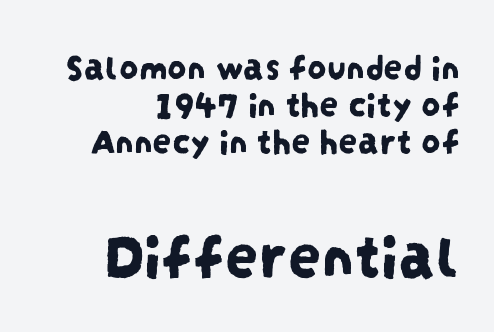
Any mark beneath the type? The region is blank. Whoever set this chose condensed vertical rhythm over breathing room. Serifs: no, the terminals of the letterforms are clean. The tracking reads as untouched default to a designer's eye.
